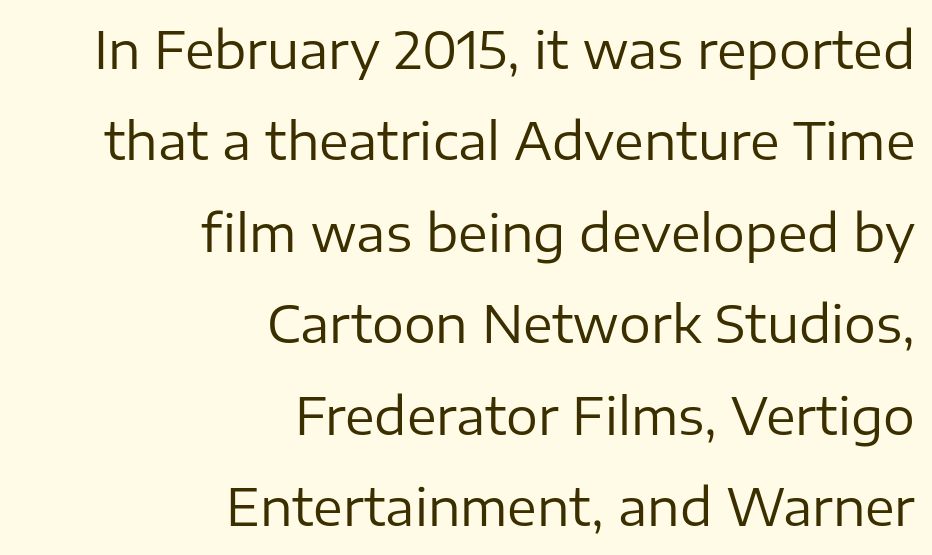
This sample has the flowing, uneven cadence of proportional lettering. Layout note: lines flush right. What stands out about the letter spacing? Nothing — it is the standard amount. The specimen omits any rule beneath the text block's lines. Check where the strokes stop: nothing finishes them off — pure sans.
